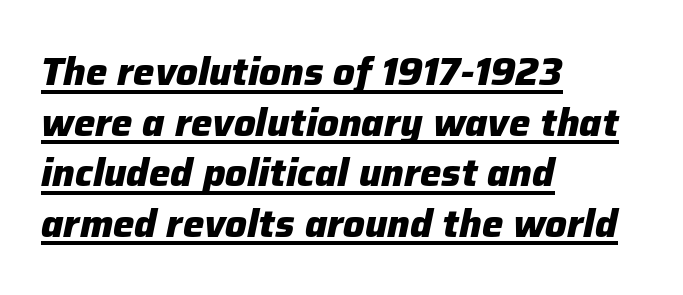
{"italic": "yes", "lean": "right", "slant_degrees": 12, "bold": "yes", "weight": "heavy", "width": "normal", "stroke_contrast": "low", "x_height": "medium", "monospaced": "no", "underline": "yes", "align": "left", "line_spacing": "normal", "line_spacing_ratio": 1.33, "letter_spacing": "normal", "letter_spacing_em": 0.0, "glyph_px": 38}
